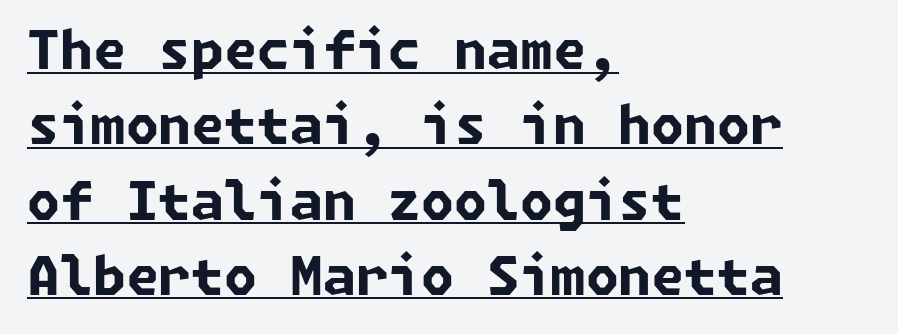
The image shows 53 px bold sans-serif type; set left-aligned, normal line spacing (1.42x), normal letter spacing, underlined; low stroke contrast and a medium x-height.
